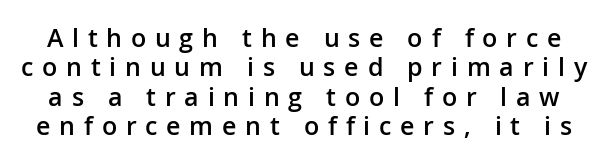
The zone under the glyphs is completely vacant. This rendering widens character spacing well past its baseline value. Firm but not heavy-handed strokes: this text is semibold. Unlike italic type, these characters show no tilt at all.
